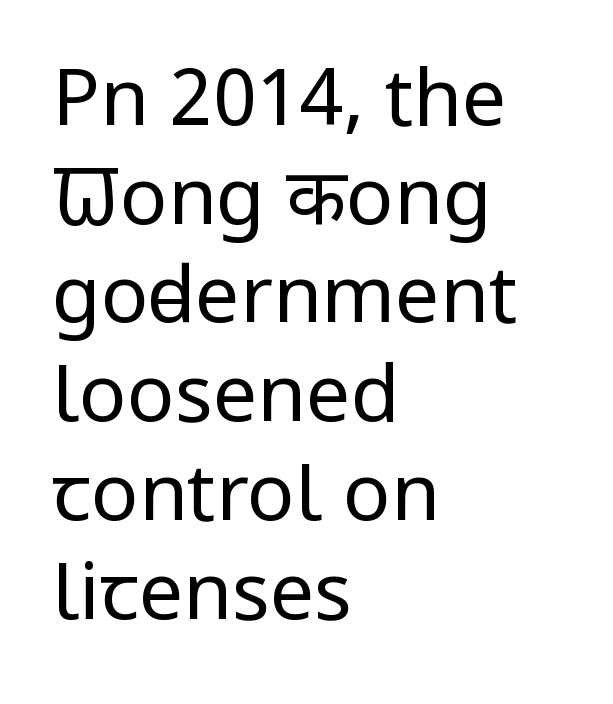
The image shows 79 px regular-weight, condensed sans-serif type, upright; set left-aligned, normal line spacing (1.25x), normal letter spacing, not underlined; low stroke contrast and a large x-height.
